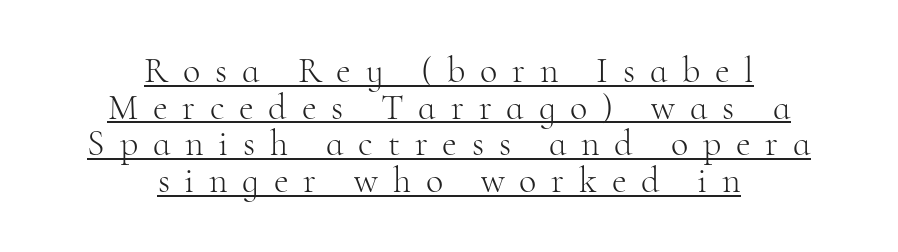
Ascenders rise straight up at ninety degrees. How are the letters spaced? Widely, with obvious added tracking. Check the space under the baseline: a stroke is drawn there. The face used here is proportionally spaced, like ordinary book or web type. Vertical spacing — tight.
